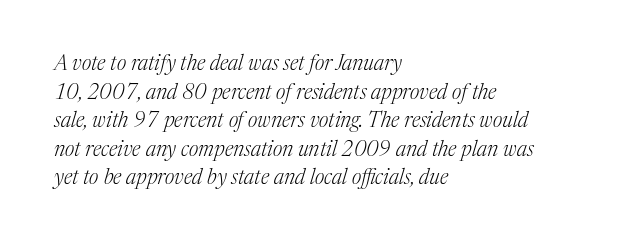
Q: Is the text bold? A: No.
Q: Is the text italic (slanted)? A: Yes, it leans right by about 17 degrees.
Q: Is the text underlined? A: No.
Q: How is the paragraph aligned? A: Left-aligned.
Q: Is the spacing between letters normal or unusually wide? A: Normal.
Q: Is the spacing between lines tight, normal or loose? A: Normal.
